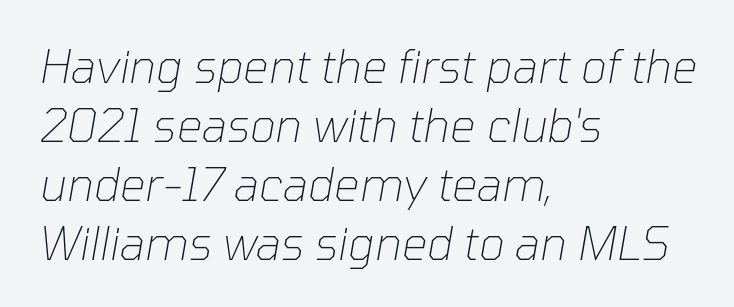
Q: Is the text bold? A: No.
Q: Is the text italic (slanted)? A: Yes, it leans right by about 10 degrees.
Q: Is the text underlined? A: No.
Q: How is the paragraph aligned? A: Left-aligned.
Q: Is the spacing between letters normal or unusually wide? A: Normal.
Q: Is the spacing between lines tight, normal or loose? A: Normal.
Q: Width (condensed, normal, or wide)? A: Normal.
Q: Stroke contrast? A: Low.
Q: x-height? A: Medium.
Q: Monospaced? A: No.
